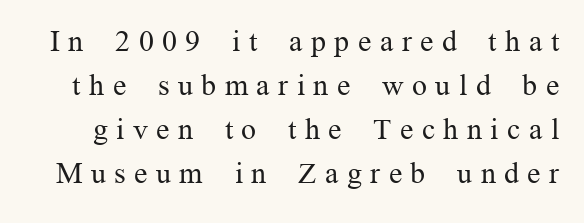
The image shows 30 px regular-weight serif type, upright; set normal line spacing (1.47x), unusually wide letter spacing (+0.28 em), not underlined; medium stroke contrast and a medium x-height.
